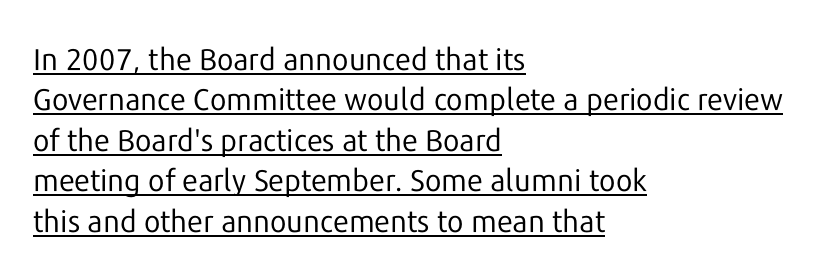
Q: Is the text bold? A: No.
Q: Is the text italic (slanted)? A: No, it is upright.
Q: Is the typeface a serif or a sans-serif typeface? A: Sans-serif.
Q: Is the text underlined? A: Yes.
Q: How is the paragraph aligned? A: Left-aligned.
Q: Is the spacing between letters normal or unusually wide? A: Normal.
Q: Is the spacing between lines tight, normal or loose? A: Normal.
Q: Width (condensed, normal, or wide)? A: Normal.
Q: Stroke contrast? A: Low.
Q: x-height? A: Medium.
Q: Monospaced? A: No.
